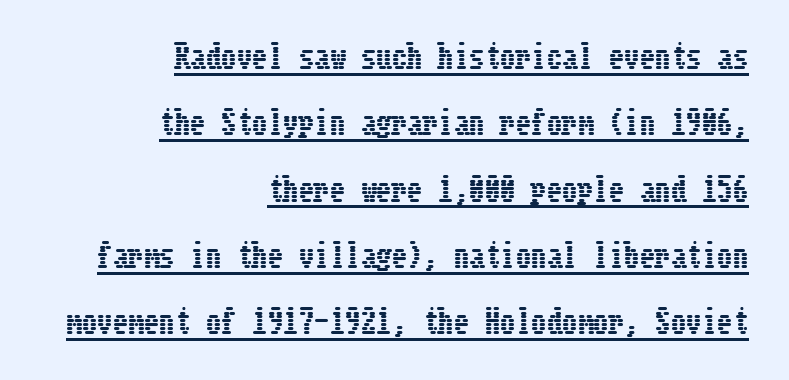
Q: Is the text italic (slanted)? A: No, it is upright.
Q: Is the text underlined? A: Yes.
Q: How is the paragraph aligned? A: Right-aligned.
Q: Is the spacing between letters normal or unusually wide? A: Normal.
Q: Is the spacing between lines tight, normal or loose? A: Loose.
Q: Width (condensed, normal, or wide)? A: Condensed.
Q: Stroke contrast? A: Low.
Q: x-height? A: Medium.
